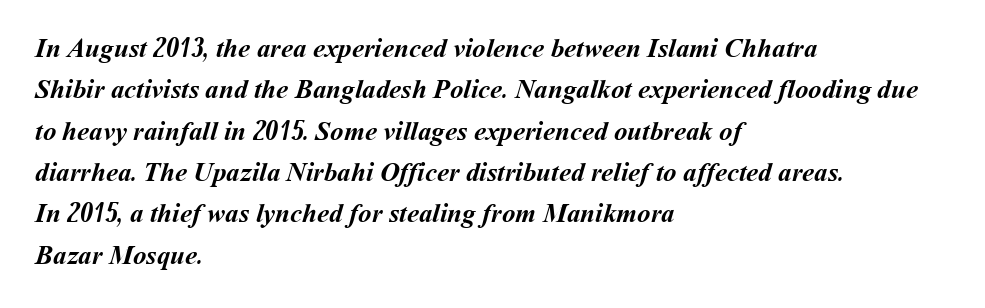
The image shows 27 px bold type; set left-aligned, normal line spacing (1.53x), normal letter spacing, not underlined.
